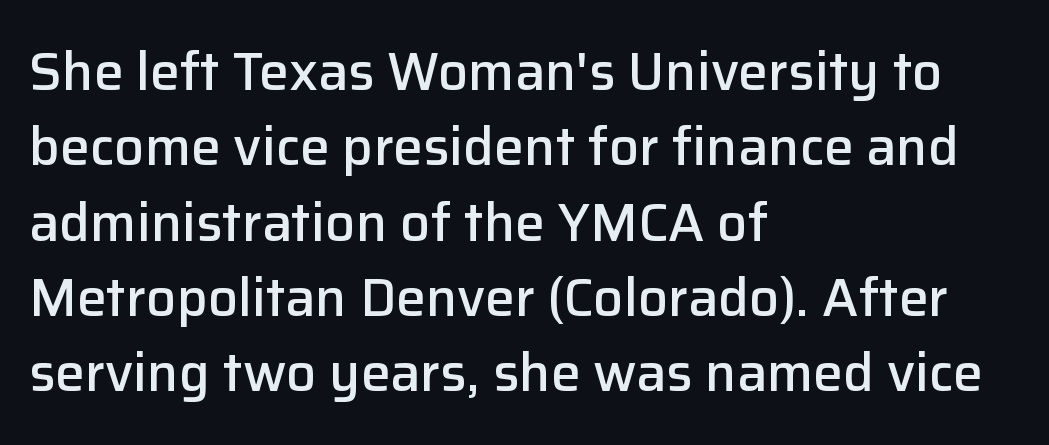
{"serif": "no", "italic": "no", "bold": "semi", "weight": "semibold", "width": "normal", "stroke_contrast": "low", "x_height": "medium", "monospaced": "no", "underline": "no", "align": "left", "line_spacing": "normal", "line_spacing_ratio": 1.42, "letter_spacing": "normal", "letter_spacing_em": 0.0, "glyph_px": 53}
